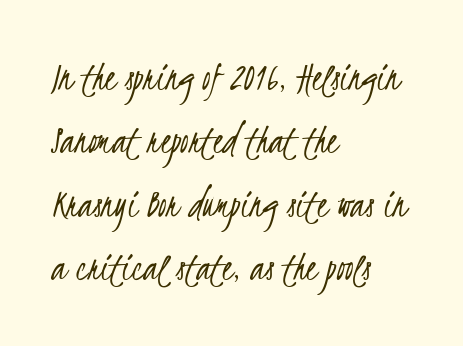
Leading: standard. Does the type have serifs? No, each stem ends abruptly. Anything drawn beneath the words? Only blank space. Character widths vary here, with narrow letters taking less room than wide ones. Honestly, the letter spacing is just normal — you wouldn't notice it. No heavy texture on the line: the type isn't bold.
